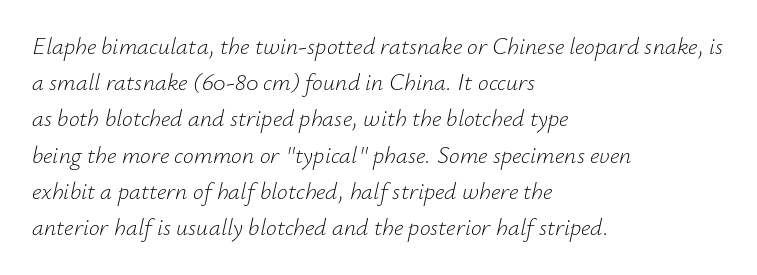
{"italic": "yes", "lean": "right", "slant_degrees": 12, "bold": "no", "underline": "no", "align": "left", "line_spacing": "normal", "line_spacing_ratio": 1.51, "letter_spacing": "normal", "letter_spacing_em": 0.0, "glyph_px": 24}
